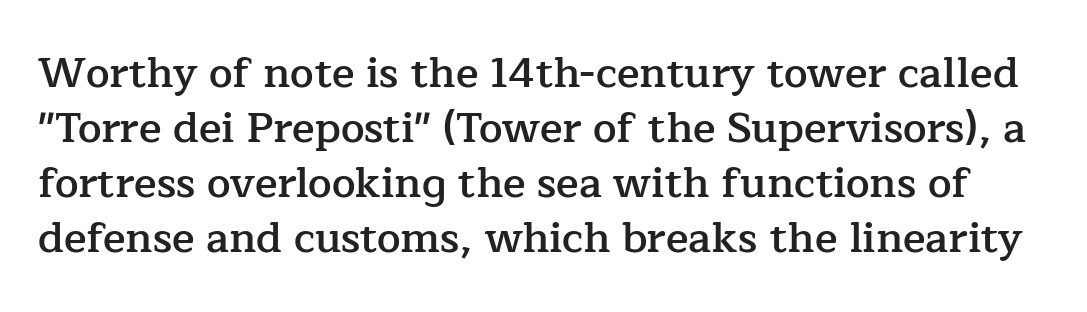
{"serif": "yes", "italic": "no", "bold": "semi", "weight": "semibold", "width": "normal", "stroke_contrast": "low", "x_height": "medium", "monospaced": "no", "underline": "no", "line_spacing": "normal", "line_spacing_ratio": 1.31, "letter_spacing": "normal", "letter_spacing_em": 0.0, "glyph_px": 42}
